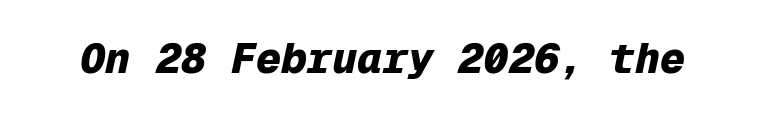
The image shows 42 px heavy type, italic (leaning right), monospaced; set normal letter spacing, not underlined; low stroke contrast and a medium x-height.
